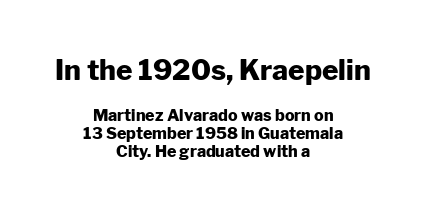
{"serif": "no", "italic": "no", "bold": "yes", "weight": "heavy", "width": "normal", "stroke_contrast": "low", "x_height": "medium", "monospaced": "no", "underline": "no", "align": "center", "line_spacing": "tight", "line_spacing_ratio": 1.11, "letter_spacing": "normal", "letter_spacing_em": 0.0, "larger_block": "first", "size_ratio": 1.75, "glyph_px": 28}
